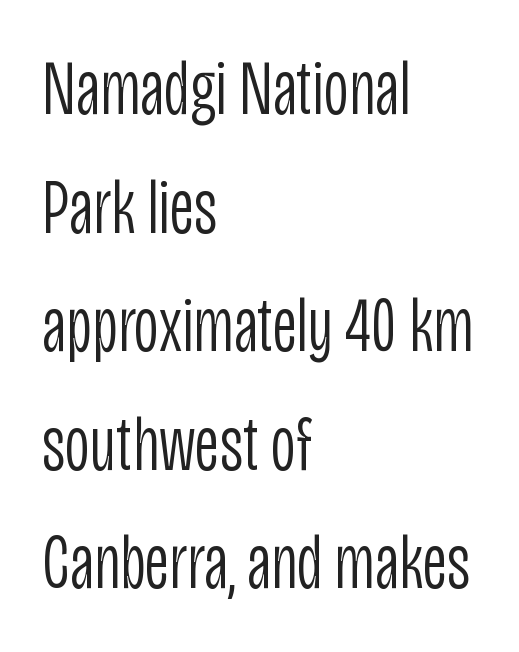
Caption: multi-line text, flush left, ragged right. This sample uses an upright cut, with every glyph sitting square on the baseline. A typesetter would call this zero additional tracking. Regarding leading, the lines here are spaced in the standard way. Any mark beneath the type? The region is blank. Is this a fixed-width face? No — the glyphs have proportional, varying widths.
